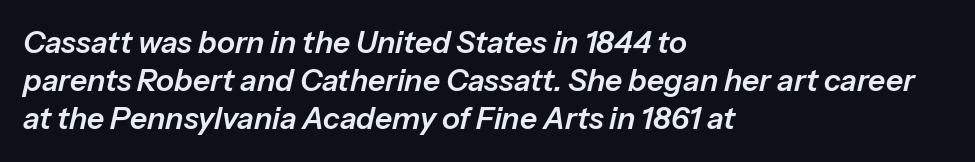
Summary of vertical rhythm: regular, with standard interline spacing. The passage shown is typed in a proportional face where columns would drift. Inter-character spacing is left at the font's built-in metrics. Reading down the block, your eye returns to a fixed left position each line. Does the lettering tilt? It does — this is italic. A bare baseline throughout the passage.
